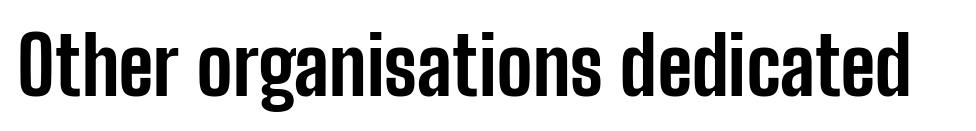
{"serif": "no", "italic": "no", "bold": "yes", "weight": "bold", "width": "condensed", "stroke_contrast": "low", "x_height": "medium", "monospaced": "no", "underline": "no", "letter_spacing": "normal", "letter_spacing_em": 0.0, "glyph_px": 80}
